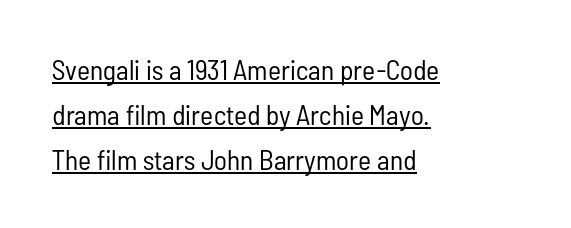
Q: Is the text bold? A: No.
Q: Is the text italic (slanted)? A: No, it is upright.
Q: Is the typeface a serif or a sans-serif typeface? A: Sans-serif.
Q: Is the text underlined? A: Yes.
Q: How is the paragraph aligned? A: Left-aligned.
Q: Is the spacing between letters normal or unusually wide? A: Normal.
Q: Is the spacing between lines tight, normal or loose? A: Normal.
Q: Width (condensed, normal, or wide)? A: Condensed.
Q: Stroke contrast? A: Low.
Q: x-height? A: Medium.
Q: Monospaced? A: No.
